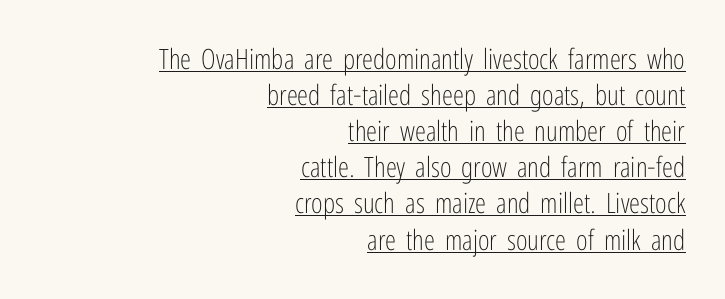
The image shows 28 px light, condensed sans-serif type, upright; set right-aligned, normal line spacing (1.29x), normal letter spacing, underlined; low stroke contrast and a medium x-height.
